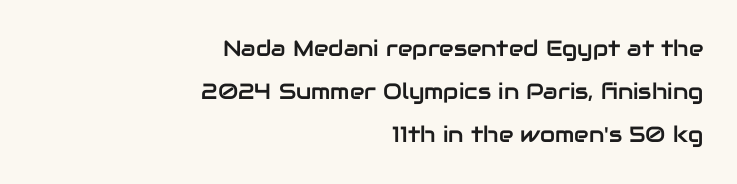
The image shows 22 px text type, upright; set right-aligned, loose line spacing (1.96x), normal letter spacing, not underlined.
